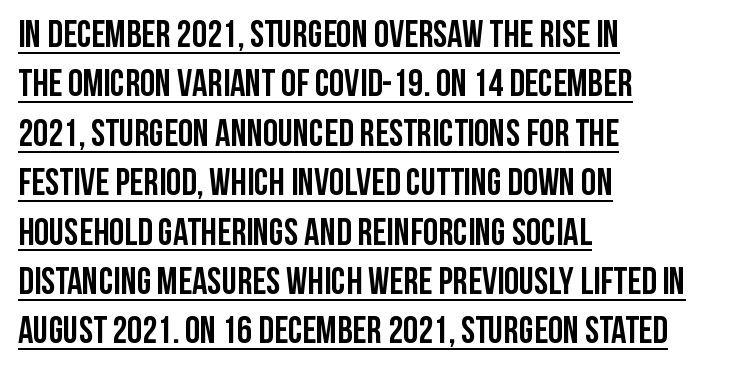
{"serif": "no", "italic": "no", "bold": "yes", "weight": "semibold", "width": "condensed", "stroke_contrast": "low", "x_height": "large", "monospaced": "no", "underline": "yes", "align": "left", "line_spacing": "normal", "line_spacing_ratio": 1.3, "letter_spacing": "normal", "letter_spacing_em": 0.0, "glyph_px": 38}
